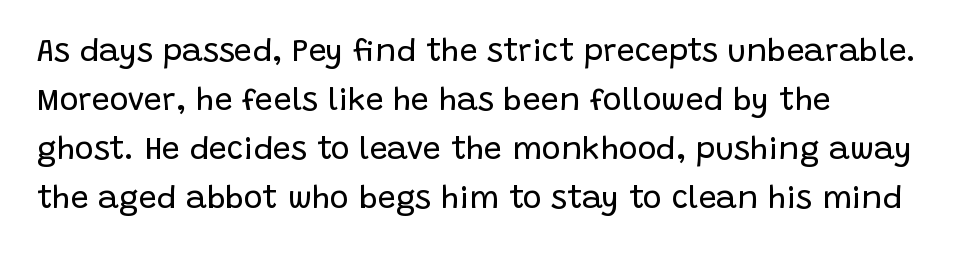
Q: Is the text bold? A: No.
Q: Is the text italic (slanted)? A: No, it is upright.
Q: Is the typeface a serif or a sans-serif typeface? A: Sans-serif.
Q: Is the text underlined? A: No.
Q: How is the paragraph aligned? A: Left-aligned.
Q: Is the spacing between letters normal or unusually wide? A: Normal.
Q: Is the spacing between lines tight, normal or loose? A: Normal.
Q: Width (condensed, normal, or wide)? A: Normal.
Q: Stroke contrast? A: Low.
Q: x-height? A: Large.
Q: Monospaced? A: No.
